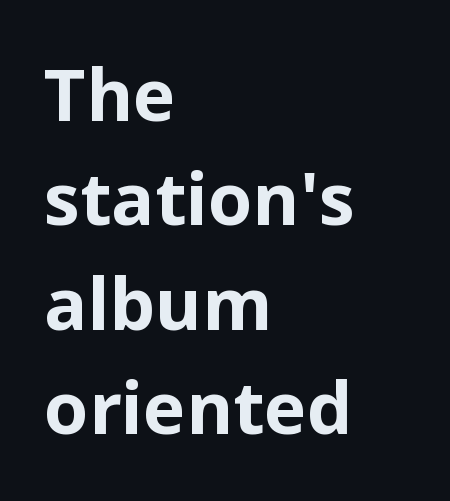
Q: Is the text bold? A: Yes.
Q: Is the text italic (slanted)? A: No, it is upright.
Q: Is the typeface a serif or a sans-serif typeface? A: Sans-serif.
Q: Is the text underlined? A: No.
Q: How is the paragraph aligned? A: Left-aligned.
Q: Is the spacing between letters normal or unusually wide? A: Normal.
Q: Is the spacing between lines tight, normal or loose? A: Normal.
Q: Width (condensed, normal, or wide)? A: Normal.
Q: Stroke contrast? A: Low.
Q: x-height? A: Medium.
Q: Monospaced? A: No.
